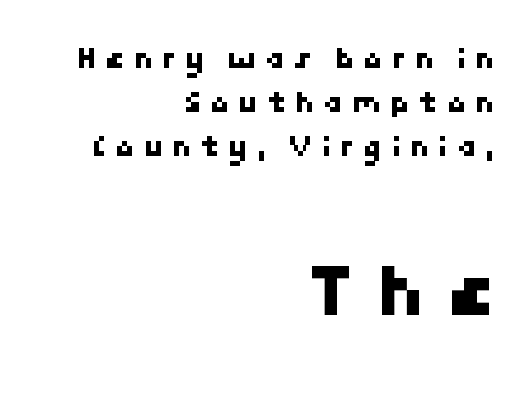
{"serif": "no", "width": "normal", "stroke_contrast": "low", "x_height": "medium", "underline": "no", "align": "right", "line_spacing": "normal", "line_spacing_ratio": 1.37, "letter_spacing": "wide", "letter_spacing_em": 0.26, "larger_block": "second", "size_ratio": 2.47, "glyph_px": 79}
